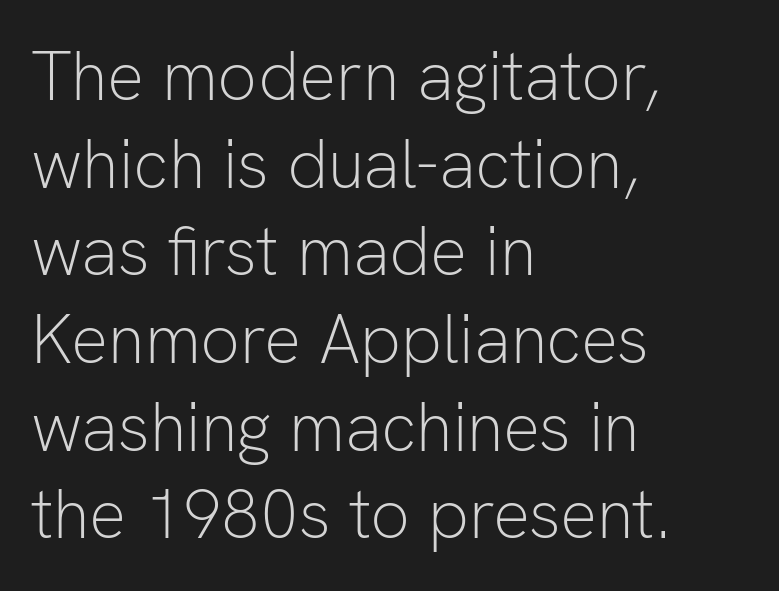
Q: Is the text bold? A: No.
Q: Is the text italic (slanted)? A: No, it is upright.
Q: Is the typeface a serif or a sans-serif typeface? A: Sans-serif.
Q: Is the text underlined? A: No.
Q: How is the paragraph aligned? A: Left-aligned.
Q: Is the spacing between letters normal or unusually wide? A: Normal.
Q: Is the spacing between lines tight, normal or loose? A: Normal.
Q: Width (condensed, normal, or wide)? A: Normal.
Q: Stroke contrast? A: Low.
Q: x-height? A: Medium.
Q: Monospaced? A: No.
